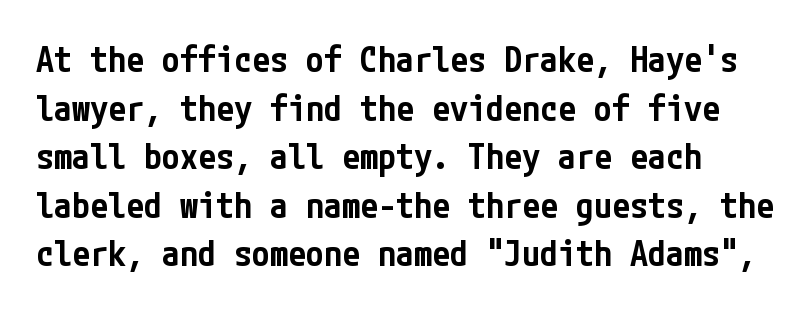
{"serif": "no", "italic": "no", "bold": "semi", "weight": "semibold", "width": "condensed", "stroke_contrast": "low", "x_height": "medium", "underline": "no", "line_spacing": "normal", "line_spacing_ratio": 1.35, "letter_spacing": "normal", "letter_spacing_em": 0.0, "glyph_px": 36}
